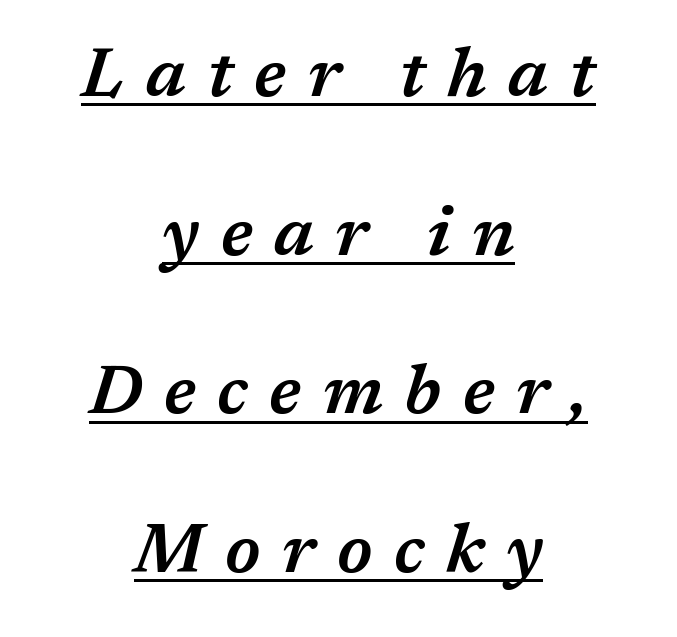
{"italic": "yes", "lean": "right", "slant_degrees": 17, "bold": "semi", "weight": "semibold", "width": "normal", "stroke_contrast": "medium", "x_height": "medium", "monospaced": "no", "underline": "yes", "align": "center", "line_spacing": "loose", "line_spacing_ratio": 2.3, "letter_spacing": "wide", "letter_spacing_em": 0.31, "glyph_px": 69}
